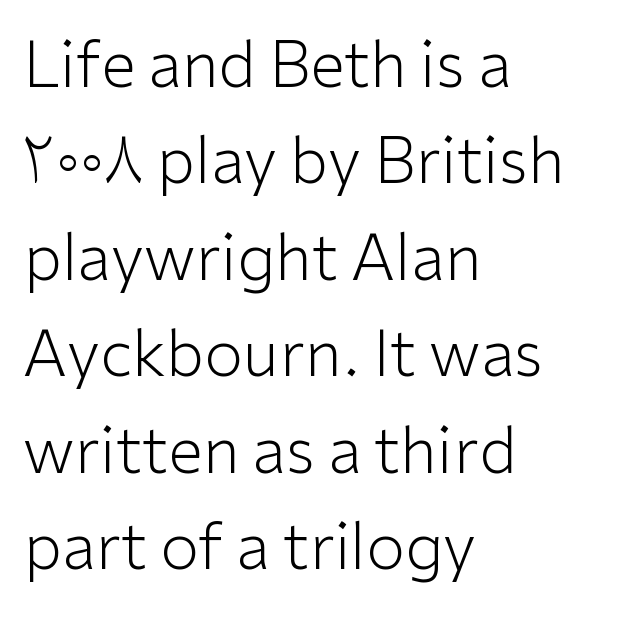
{"serif": "no", "italic": "no", "bold": "no", "weight": "light", "width": "normal", "stroke_contrast": "low", "x_height": "medium", "monospaced": "no", "underline": "no", "align": "left", "line_spacing": "normal", "line_spacing_ratio": 1.53, "letter_spacing": "normal", "letter_spacing_em": 0.0, "glyph_px": 63}
